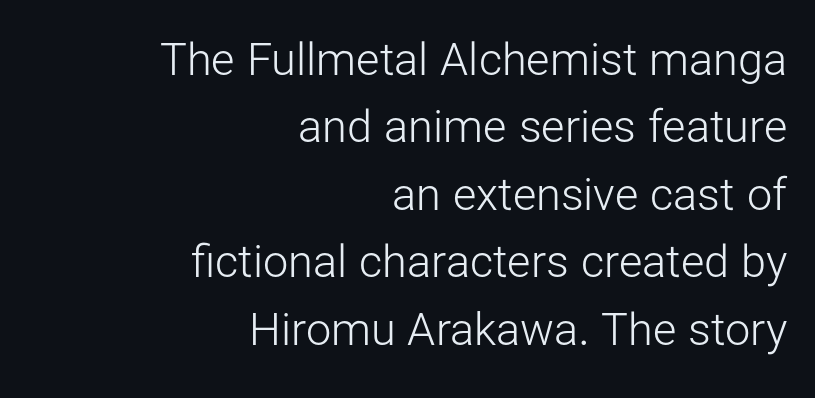
Q: Is the text bold? A: No.
Q: Is the text italic (slanted)? A: No, it is upright.
Q: Is the typeface a serif or a sans-serif typeface? A: Sans-serif.
Q: Is the text underlined? A: No.
Q: How is the paragraph aligned? A: Right-aligned.
Q: Is the spacing between letters normal or unusually wide? A: Normal.
Q: Is the spacing between lines tight, normal or loose? A: Normal.
Q: Width (condensed, normal, or wide)? A: Normal.
Q: Stroke contrast? A: Low.
Q: x-height? A: Medium.
Q: Monospaced? A: No.
